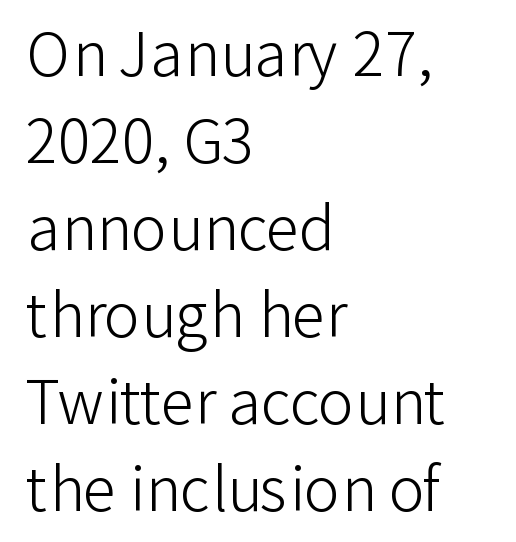
Q: Is the text bold? A: No.
Q: Is the text italic (slanted)? A: No, it is upright.
Q: Is the typeface a serif or a sans-serif typeface? A: Sans-serif.
Q: Is the text underlined? A: No.
Q: How is the paragraph aligned? A: Left-aligned.
Q: Is the spacing between letters normal or unusually wide? A: Normal.
Q: Is the spacing between lines tight, normal or loose? A: Normal.
Q: Width (condensed, normal, or wide)? A: Normal.
Q: Stroke contrast? A: Low.
Q: x-height? A: Medium.
Q: Monospaced? A: No.
